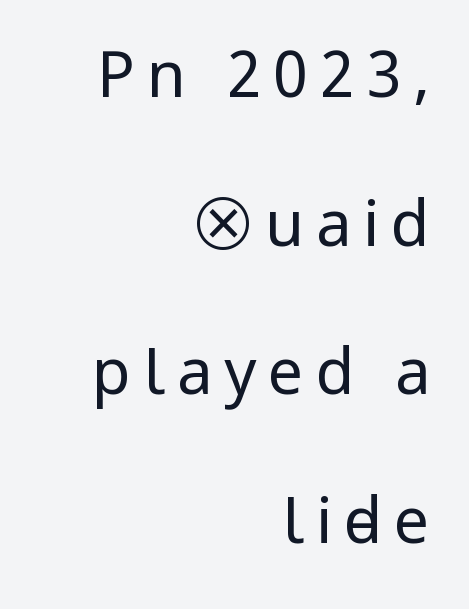
Q: Is the text bold? A: No.
Q: Is the text italic (slanted)? A: No, it is upright.
Q: Is the typeface a serif or a sans-serif typeface? A: Sans-serif.
Q: Is the text underlined? A: No.
Q: How is the paragraph aligned? A: Right-aligned.
Q: Is the spacing between lines tight, normal or loose? A: Loose.
Q: Width (condensed, normal, or wide)? A: Condensed.
Q: Stroke contrast? A: Low.
Q: x-height? A: Large.
Q: Monospaced? A: No.
